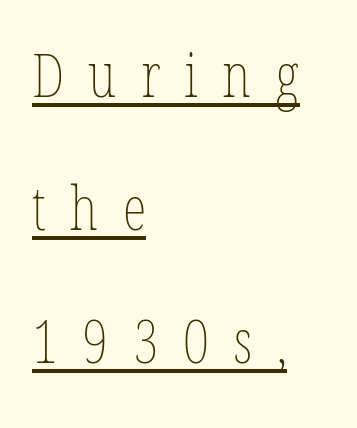
{"italic": "no", "bold": "no", "weight": "thin", "width": "condensed", "stroke_contrast": "low", "x_height": "medium", "monospaced": "no", "underline": "yes", "align": "left", "line_spacing": "loose", "line_spacing_ratio": 2.18, "letter_spacing": "wide", "letter_spacing_em": 0.4, "glyph_px": 61}
